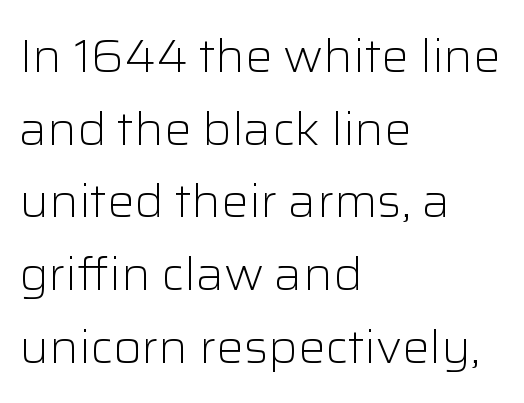
Q: Is the text bold? A: No.
Q: Is the text italic (slanted)? A: No, it is upright.
Q: Is the typeface a serif or a sans-serif typeface? A: Sans-serif.
Q: Is the text underlined? A: No.
Q: How is the paragraph aligned? A: Left-aligned.
Q: Is the spacing between letters normal or unusually wide? A: Normal.
Q: Is the spacing between lines tight, normal or loose? A: Normal.
Q: Width (condensed, normal, or wide)? A: Normal.
Q: Stroke contrast? A: Low.
Q: x-height? A: Medium.
Q: Monospaced? A: No.
